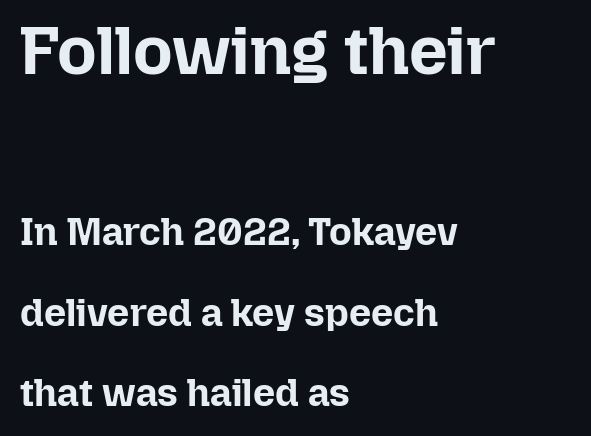
The line texture is even and compact thanks to regular tracking. Do the characters align in a grid? No, the font is proportional. In terms of posture, this sample is upright. Which chunk is bigger? The first one — the top block dwarfs the bottom. Lines of text with bare space underneath. A dark, heavy texture on the line: the type is bold.
